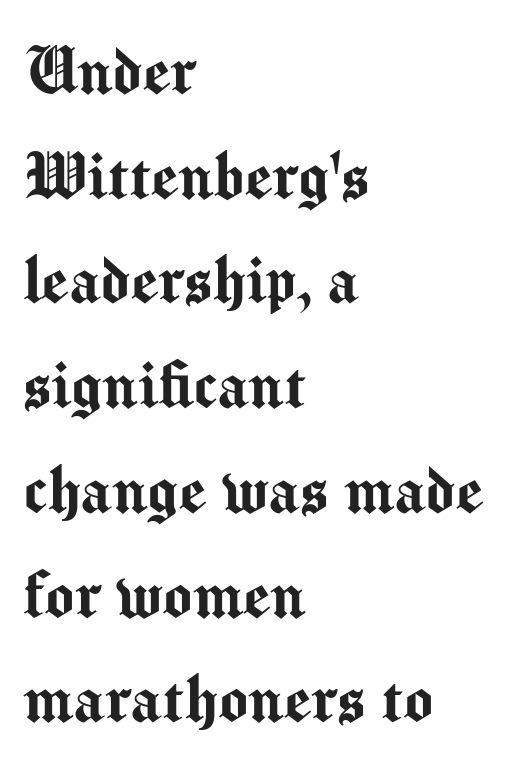
The gap between lines stays unmarked. Nothing sits at the stroke ends, so this counts as sans-serif. The line texture is even and compact thanks to regular tracking. You could not count columns in this text — the font is proportionally spaced. Quick note: interline space is typical. Nope, not italic — everything's standing straight.
